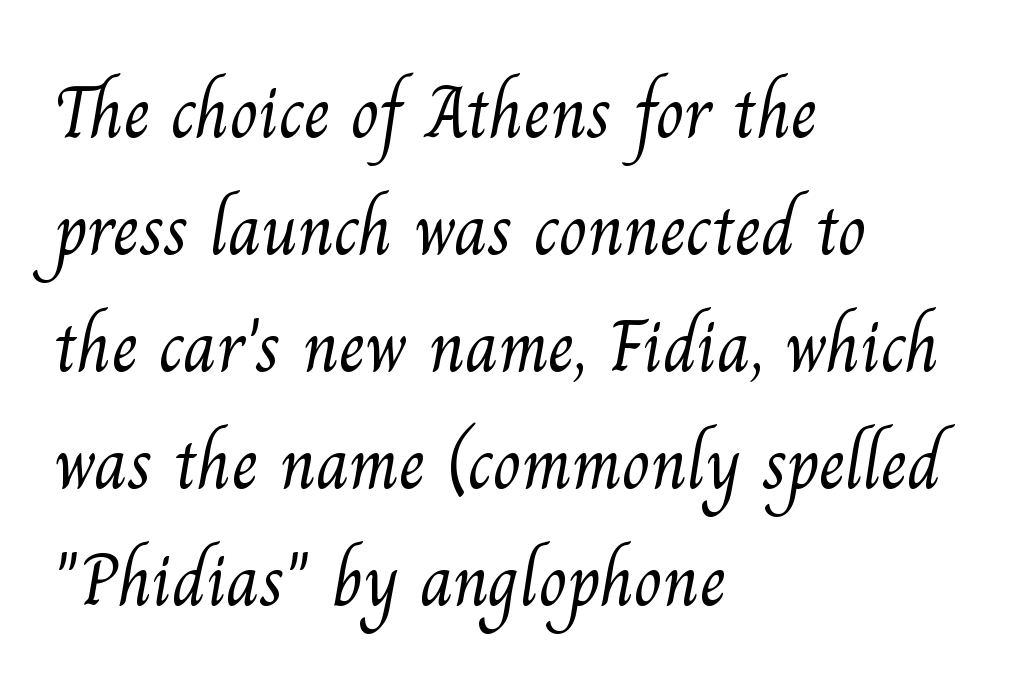
The image shows 74 px light serif type; set left-aligned, normal line spacing (1.58x), normal letter spacing, not underlined; medium stroke contrast and a small x-height.
